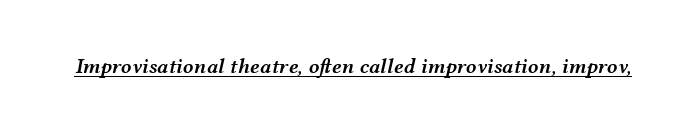
Letter spacing: default. Has an underline been added? It has. Semibold letterforms, between regular and bold. The font's italic variant was chosen for this text.
